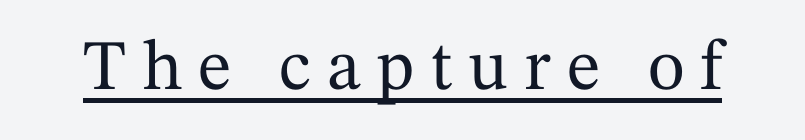
Posture: upright roman. The rendering shows small feet on the letterforms — a serif design. Loose tracking; the words dissolve into strings of separated letters. Do the characters align in a grid? No, the font is proportional. The glyphs are accompanied by a horizontal stroke just below them.
